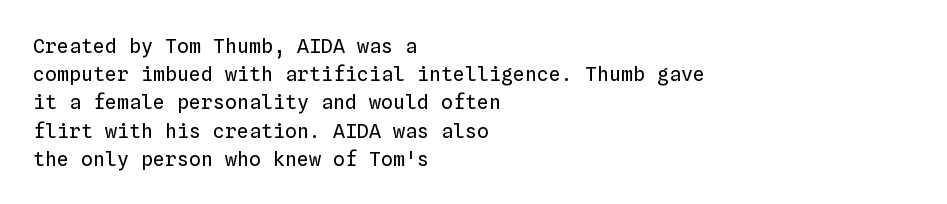
The image shows 20 px text type, upright; set left-aligned, normal line spacing (1.41x), normal letter spacing, not underlined.
